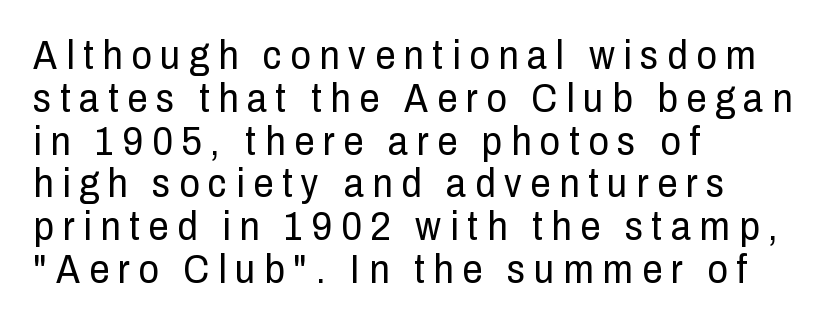
Q: Is the text bold? A: No.
Q: Is the text italic (slanted)? A: No, it is upright.
Q: Is the typeface a serif or a sans-serif typeface? A: Sans-serif.
Q: Is the text underlined? A: No.
Q: How is the paragraph aligned? A: Left-aligned.
Q: Is the spacing between letters normal or unusually wide? A: Unusually wide.
Q: Is the spacing between lines tight, normal or loose? A: Tight.
Q: Width (condensed, normal, or wide)? A: Condensed.
Q: Stroke contrast? A: Low.
Q: x-height? A: Medium.
Q: Monospaced? A: No.
